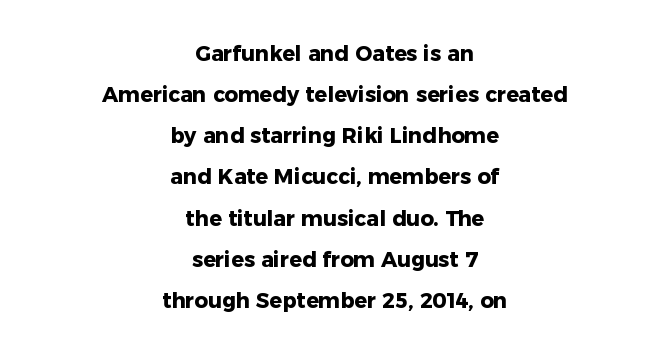
These lines stand farther apart than default settings would place them. The letters sit at their default tracking, neither squeezed nor spread. Do the letters lean? They stand straight. Lines of text with bare space underneath. The rag falls on both sides of this text block equally.
